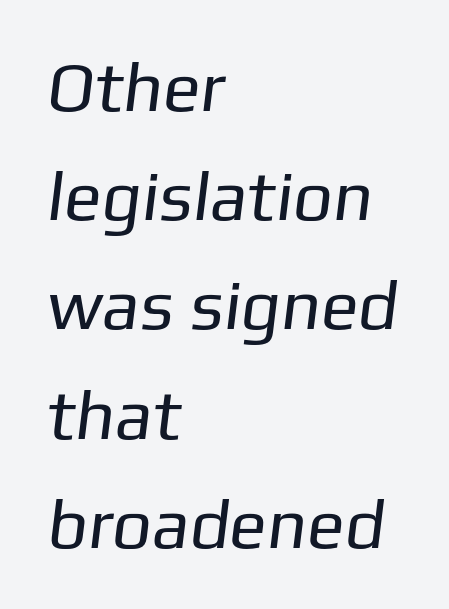
{"serif": "no", "bold": "no", "weight": "regular", "width": "normal", "stroke_contrast": "low", "x_height": "medium", "monospaced": "no", "underline": "no", "align": "left", "line_spacing": "normal", "line_spacing_ratio": 1.56, "letter_spacing": "normal", "letter_spacing_em": 0.0, "glyph_px": 70}
